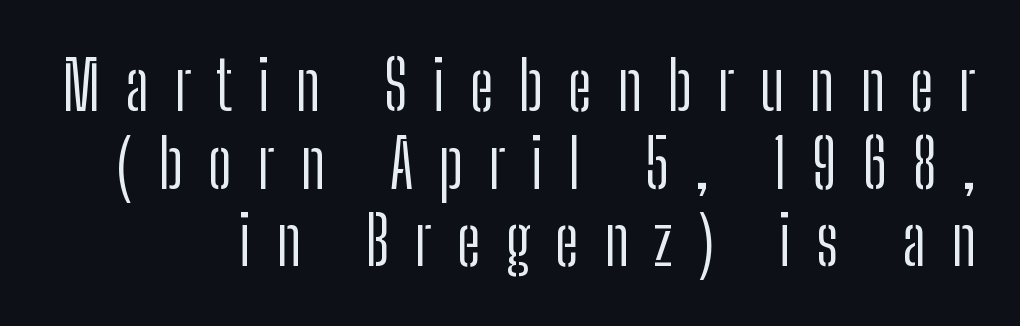
{"serif": "no", "italic": "no", "bold": "no", "weight": "light", "width": "condensed", "stroke_contrast": "low", "x_height": "medium", "monospaced": "no", "underline": "no", "line_spacing": "tight", "line_spacing_ratio": 1.14, "letter_spacing": "wide", "letter_spacing_em": 0.37, "glyph_px": 68}
